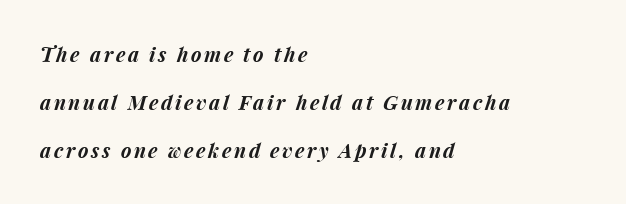
Thick stems and heavy bowls — unmistakably bold. Vertically, the passage feels expansive, rows floating well apart. Glance below the letters and you will spot only blank space. Style check: oblique. The text block is weighted toward the left margin, trailing off unevenly rightward.
